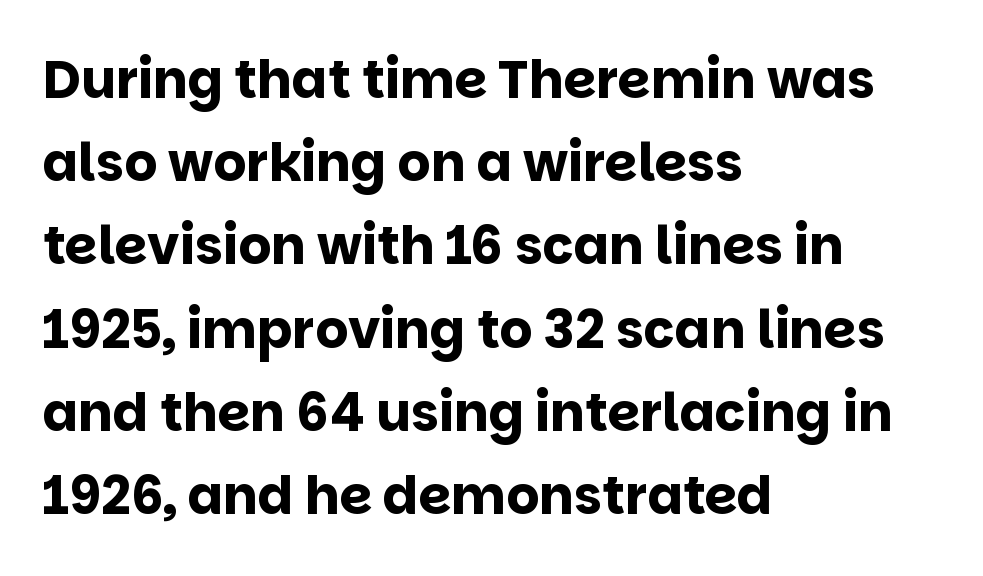
Looks like regular typesetting: each glyph gets only the width it needs. Quick note: underline off. Caption: multi-line text, flush left, ragged right. Every letter is thick-stroked: bold, no question.
